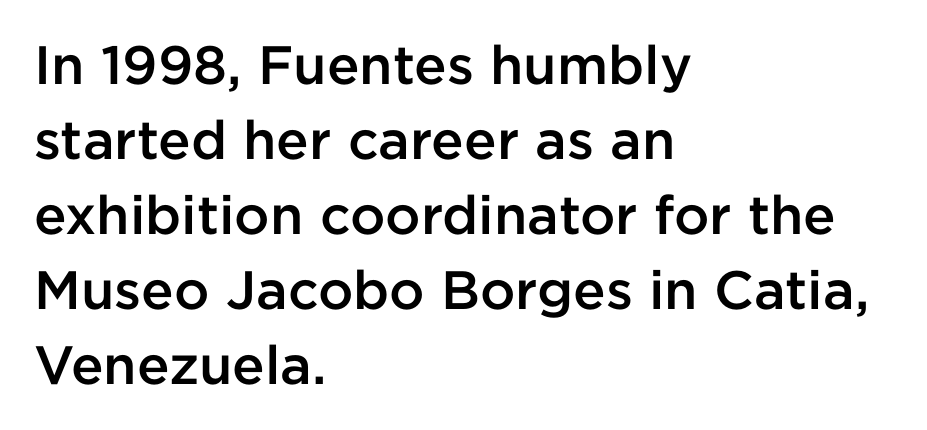
{"serif": "no", "italic": "no", "bold": "semi", "weight": "semibold", "width": "normal", "stroke_contrast": "low", "x_height": "medium", "monospaced": "no", "underline": "no", "align": "left", "line_spacing": "normal", "line_spacing_ratio": 1.39, "letter_spacing": "normal", "letter_spacing_em": 0.0, "glyph_px": 54}
